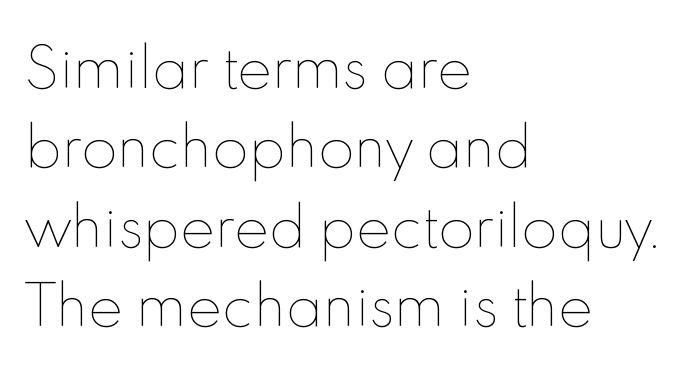
The image shows 53 px thin type, upright; set left-aligned, normal line spacing (1.5x), normal letter spacing, not underlined; a small x-height.
